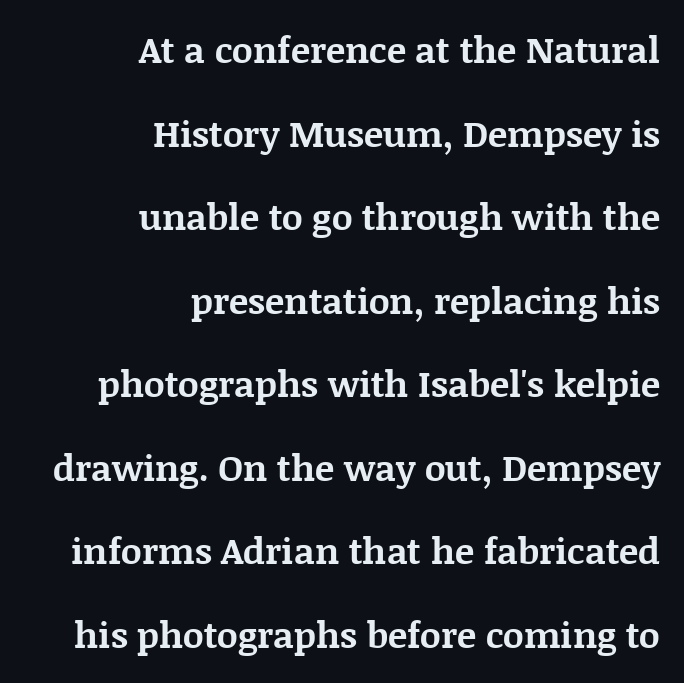
In terms of leading, this rendering errs on the spacious side. Pretty heavy lettering here — definitely bold. The designer went with a serif here, giving each stem small feet. Leftover space on each line is placed entirely before the opening word. Rendered with straight, roman letterforms. Tracking value appears to be zero — textbook default spacing.
